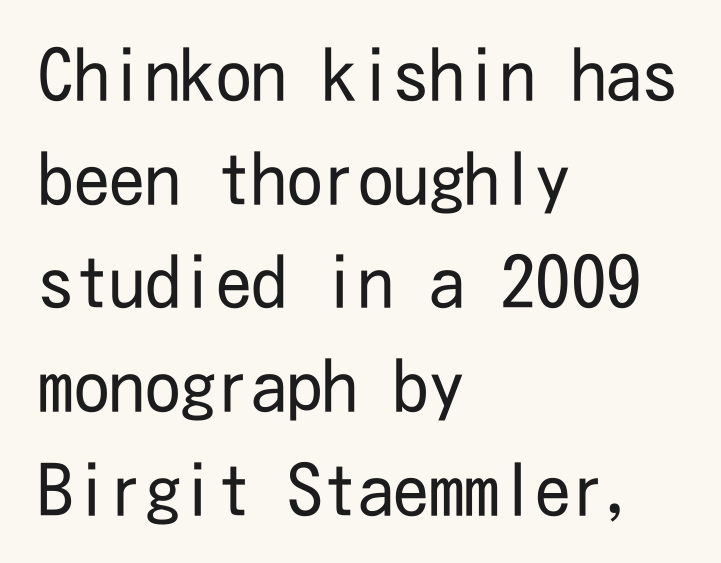
The letters stand upright; this is a roman face. The text was rendered using a sans face with plain stroke endings. A quiet, ordinary-to-light weight characterises the typeface. The tracking reads as untouched default to a designer's eye. Normally led — the rows are evenly, conventionally spaced.
